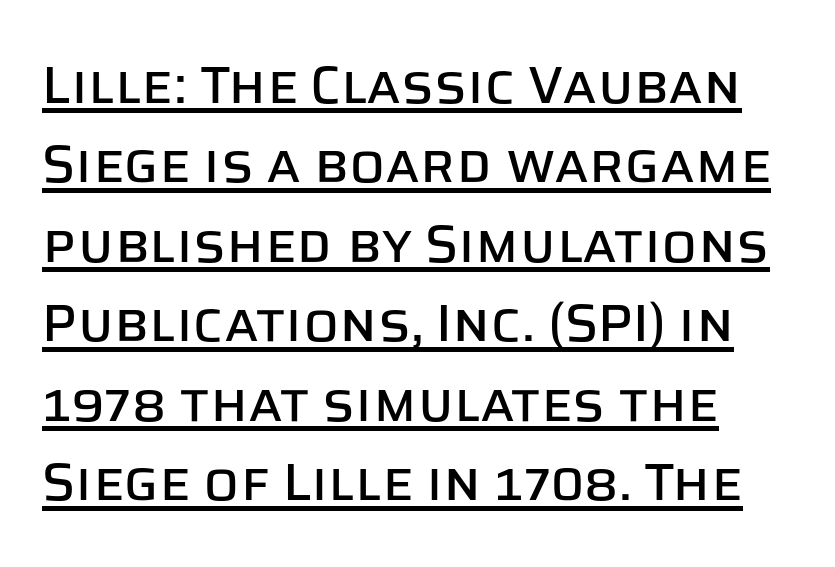
Q: Is the text italic (slanted)? A: No, it is upright.
Q: Is the typeface a serif or a sans-serif typeface? A: Sans-serif.
Q: Is the text underlined? A: Yes.
Q: Is the spacing between letters normal or unusually wide? A: Normal.
Q: Is the spacing between lines tight, normal or loose? A: Normal.
Q: Width (condensed, normal, or wide)? A: Normal.
Q: Stroke contrast? A: Low.
Q: x-height? A: Large.
Q: Monospaced? A: No.
